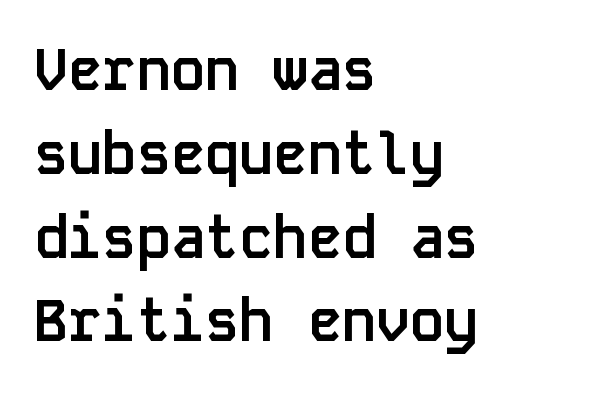
The image shows 57 px semibold sans-serif type, upright, monospaced; set left-aligned, normal line spacing (1.47x), normal letter spacing, not underlined; low stroke contrast and a large x-height.
